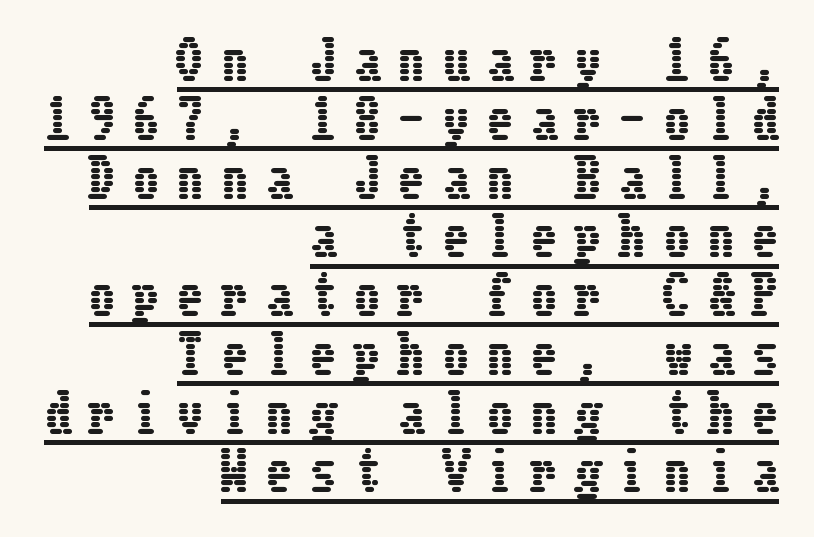
A typesetter would mark this as roman, not italic. Successive baselines arrive quickly, one right under another. Caption: multi-line text, flush right, ragged left. Spacing between characters has been opened up far beyond the box default. The rendered words wear a rule along their underside.
